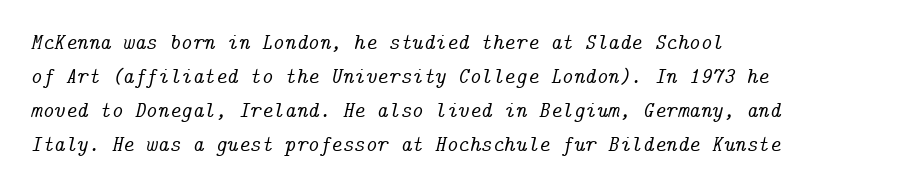
Italic: yes, the glyphs are oblique. This rendering uses left alignment, leaving the right contour irregular. This rendering leaves character spacing at its baseline value. Quick note: interline space is typical.
